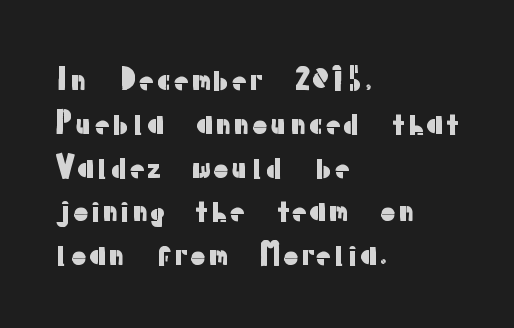
{"serif": "no", "italic": "no", "width": "normal", "stroke_contrast": "low", "x_height": "medium", "monospaced": "no", "underline": "no", "align": "left", "line_spacing": "normal", "line_spacing_ratio": 1.46, "letter_spacing": "normal", "letter_spacing_em": 0.0, "glyph_px": 30}
